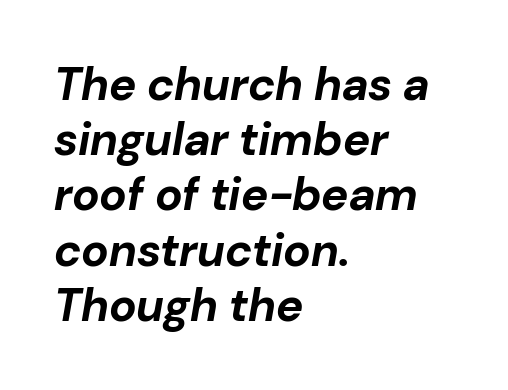
{"italic": "yes", "lean": "right", "slant_degrees": 10, "bold": "yes", "weight": "bold", "width": "normal", "stroke_contrast": "low", "x_height": "medium", "monospaced": "no", "underline": "no", "align": "left", "line_spacing_ratio": 1.2, "letter_spacing": "normal", "letter_spacing_em": 0.0, "glyph_px": 46}
